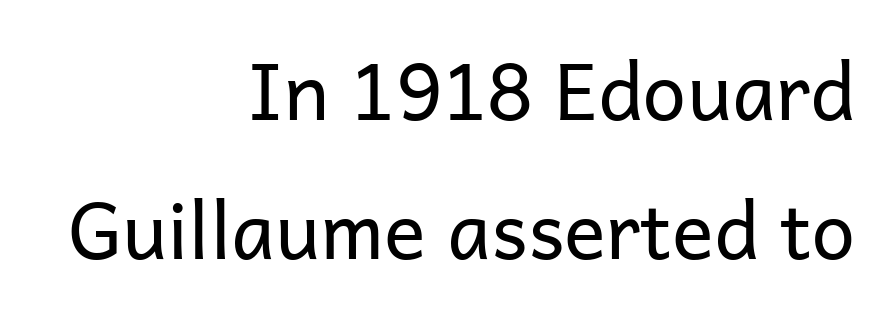
The image shows 78 px regular-weight sans-serif type, upright; set right-aligned, line spacing 1.78x, normal letter spacing, not underlined; low stroke contrast and a medium x-height.
